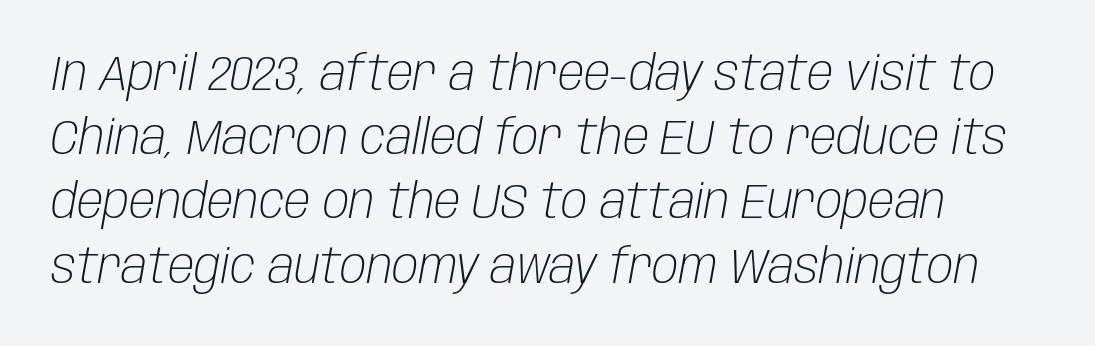
Q: Is the text bold? A: No.
Q: Is the text italic (slanted)? A: Yes, it leans right by about 10 degrees.
Q: Is the text underlined? A: No.
Q: Is the spacing between letters normal or unusually wide? A: Normal.
Q: Is the spacing between lines tight, normal or loose? A: Normal.
Q: Width (condensed, normal, or wide)? A: Condensed.
Q: Stroke contrast? A: Low.
Q: x-height? A: Large.
Q: Monospaced? A: No.
